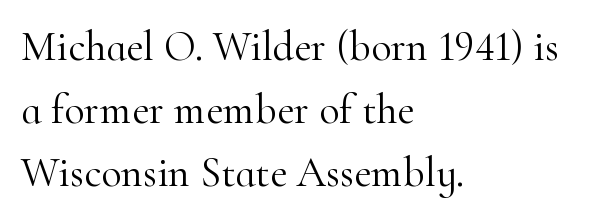
Q: Is the text bold? A: No.
Q: Is the text italic (slanted)? A: No, it is upright.
Q: Is the typeface a serif or a sans-serif typeface? A: Serif.
Q: Is the text underlined? A: No.
Q: How is the paragraph aligned? A: Left-aligned.
Q: Is the spacing between letters normal or unusually wide? A: Normal.
Q: Is the spacing between lines tight, normal or loose? A: Normal.
Q: Width (condensed, normal, or wide)? A: Normal.
Q: Stroke contrast? A: High.
Q: x-height? A: Small.
Q: Monospaced? A: No.
